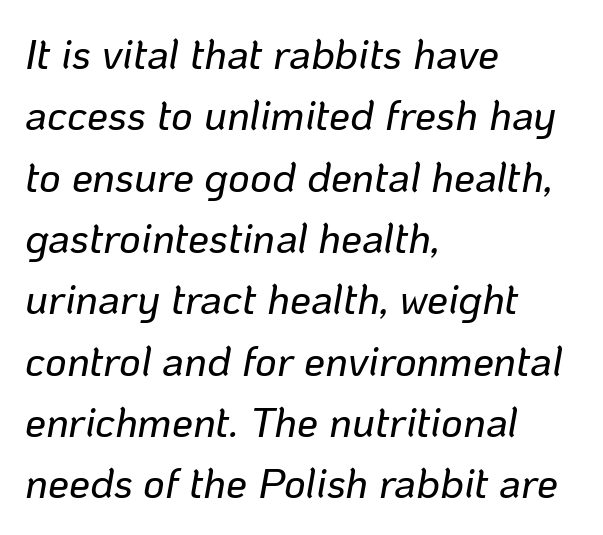
Horizontally, the lines are justified to the leading edge only. Here the designer chose a conventional face with non-uniform glyph widths. Beneath every word, the page is bare. The type is set solid horizontally, with unmodified tracking.
